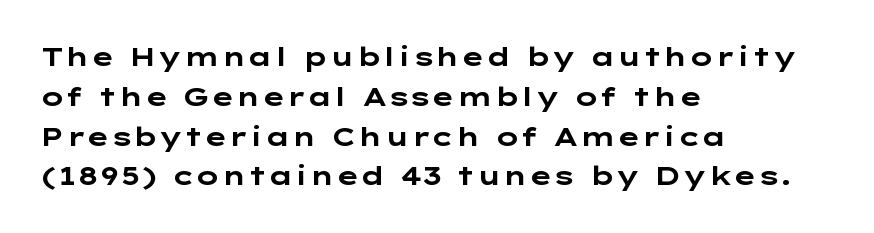
{"italic": "no", "bold": "yes", "underline": "no", "align": "left", "line_spacing": "normal", "line_spacing_ratio": 1.53, "letter_spacing": "normal", "letter_spacing_em": 0.0, "glyph_px": 26}
